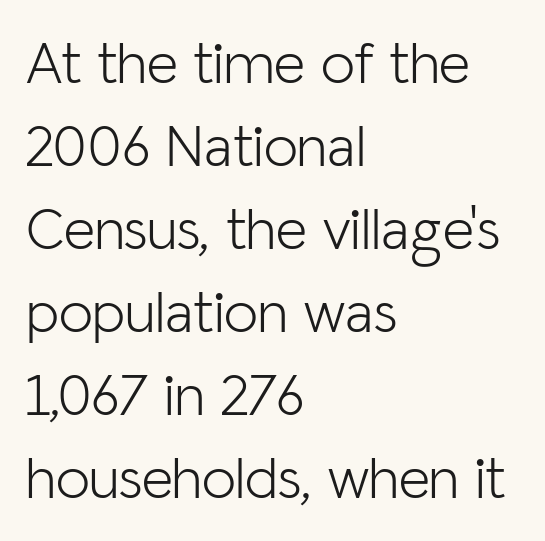
A typesetter would mark this as roman, not italic. Notice how descenders clear the ascenders below comfortably — that's standard leading. The rendering shows plain stroke endings on the letterforms — a sans-serif design. Glyph-to-glyph distance matches everyday printed text.
